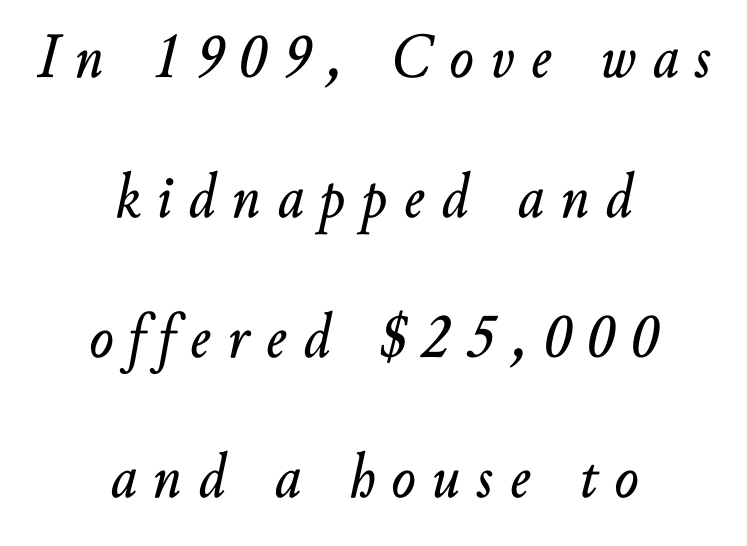
Q: Is the text italic (slanted)? A: Yes, it leans right by about 10 degrees.
Q: Is the text underlined? A: No.
Q: How is the paragraph aligned? A: Centered.
Q: Is the spacing between letters normal or unusually wide? A: Unusually wide.
Q: Is the spacing between lines tight, normal or loose? A: Loose.
Q: Width (condensed, normal, or wide)? A: Normal.
Q: Stroke contrast? A: Low.
Q: x-height? A: Small.
Q: Monospaced? A: No.
